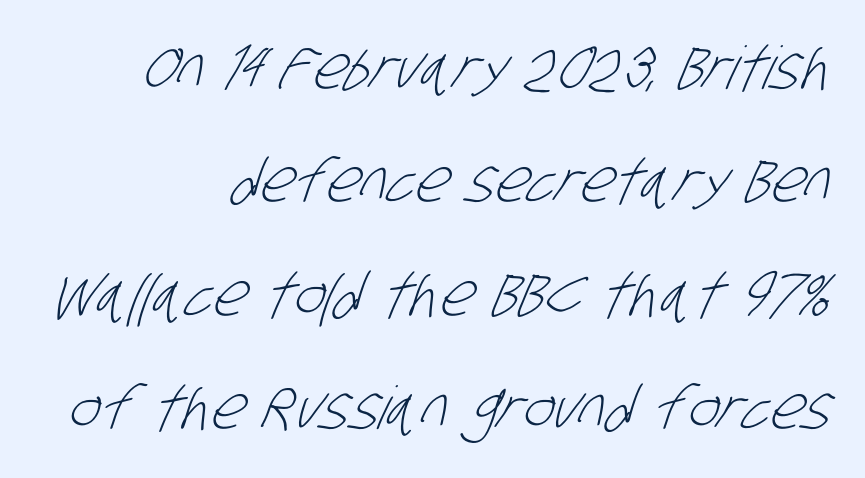
Nope, no serifs anywhere on these letters. A clean baseline with only descenders dipping below it. Horizontal alignment here is rightward, an uncommon choice for prose. Honestly, the rows look like they've been pulled way apart. The letterforms sit at book weight or below.
